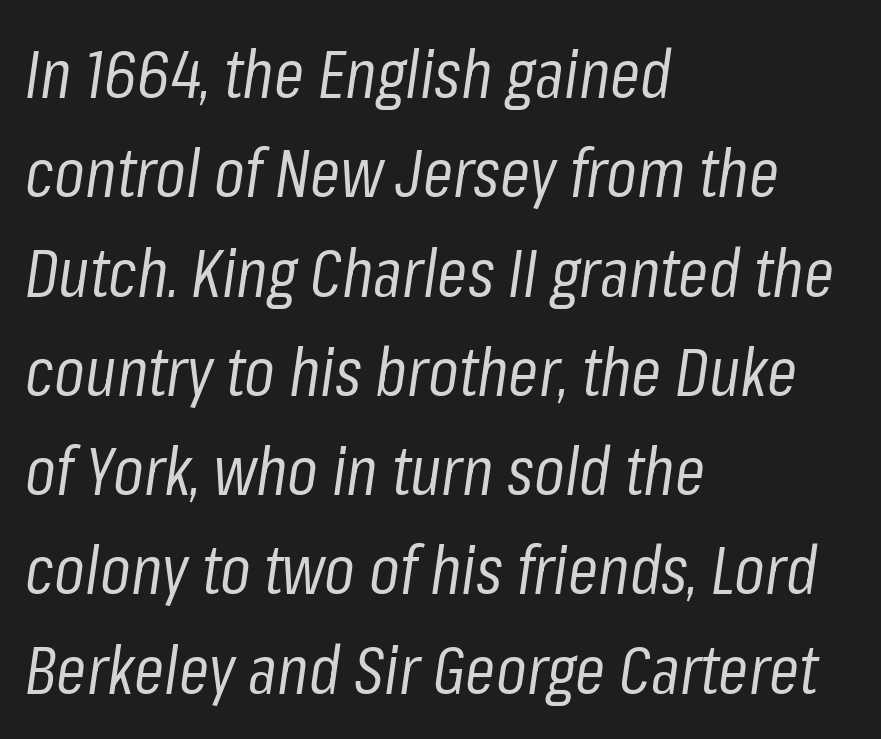
Q: Is the text bold? A: No.
Q: Is the text italic (slanted)? A: Yes, it leans right by about 8 degrees.
Q: Is the text underlined? A: No.
Q: How is the paragraph aligned? A: Left-aligned.
Q: Is the spacing between letters normal or unusually wide? A: Normal.
Q: Is the spacing between lines tight, normal or loose? A: Normal.
Q: Width (condensed, normal, or wide)? A: Condensed.
Q: Stroke contrast? A: Low.
Q: x-height? A: Medium.
Q: Monospaced? A: No.
